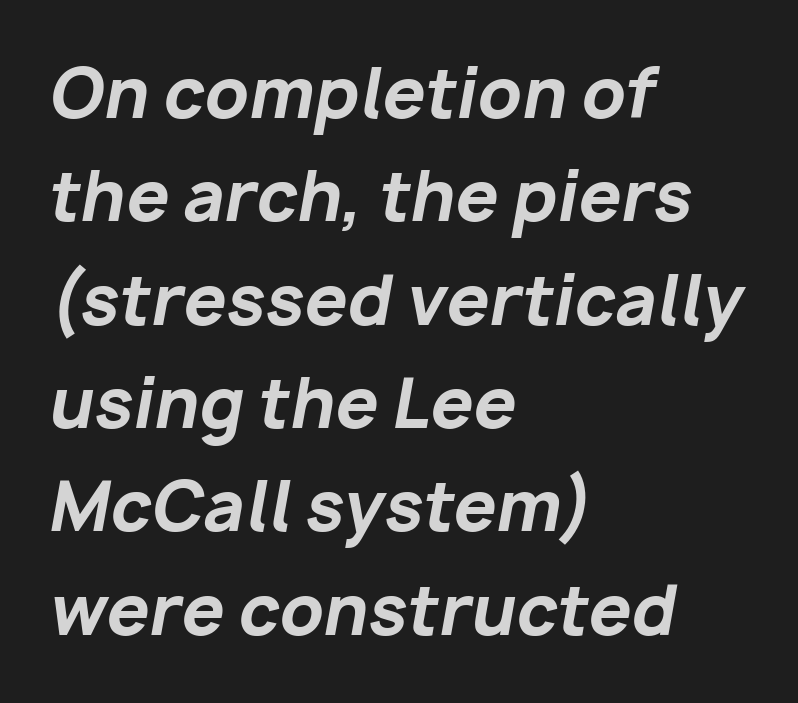
{"italic": "yes", "lean": "right", "slant_degrees": 10, "bold": "yes", "weight": "bold", "width": "normal", "stroke_contrast": "low", "x_height": "medium", "monospaced": "no", "underline": "no", "align": "left", "line_spacing": "normal", "line_spacing_ratio": 1.52, "letter_spacing": "normal", "letter_spacing_em": 0.0, "glyph_px": 68}
